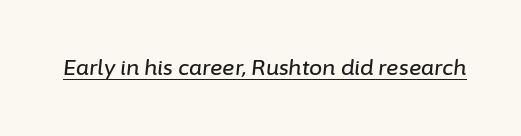
The axis of the letterforms is tilted away from vertical. The specimen includes a rule beneath the text block's lines. Each word holds together tightly as a unit, with standard inter-letter gaps.
